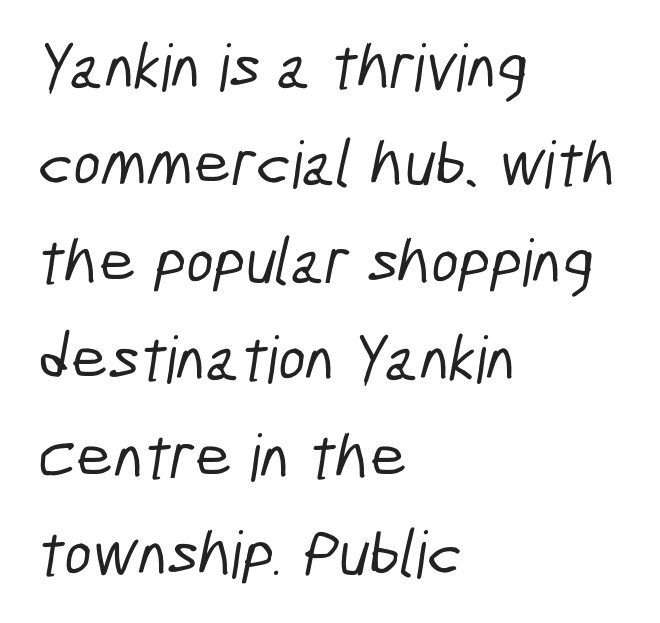
The image shows 65 px condensed sans-serif type; set left-aligned, normal line spacing (1.5x), normal letter spacing, not underlined; low stroke contrast and a medium x-height.
